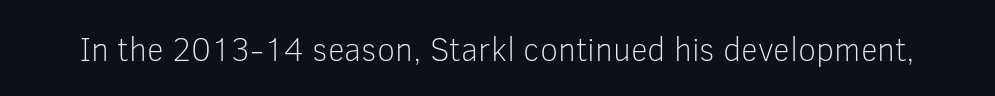
The image shows 33 px light sans-serif type, upright; set normal letter spacing, not underlined; low stroke contrast and a medium x-height.
